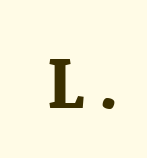
This sample uses an upright cut, with every glyph sitting square on the baseline. Think of a printed novel: that variable character pitch is what you see here. Underline: absent. The rendering shows small feet on the letterforms — a serif design. Every letter is thick-stroked: bold, no question.
